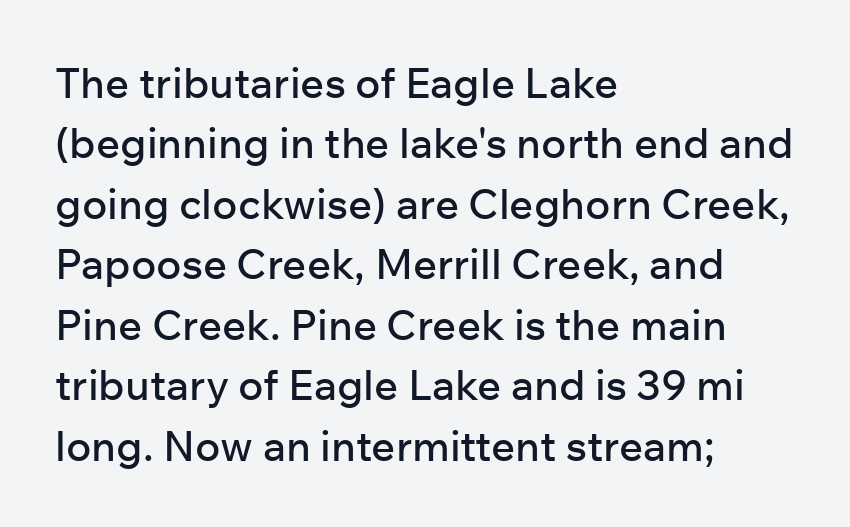
These lines were composed using upright roman letters. Observe the ordinary spacing: letters are neighbours, not strangers. One-word summary of the alignment: left. Compared with typical paragraphs, the rows here are spaced about the same.
